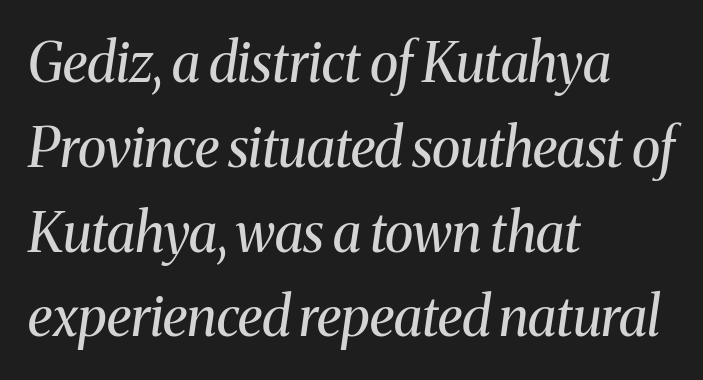
The image shows 54 px regular-weight serif type, italic (leaning right); set left-aligned, normal line spacing (1.57x), normal letter spacing, not underlined; medium stroke contrast and a medium x-height.
